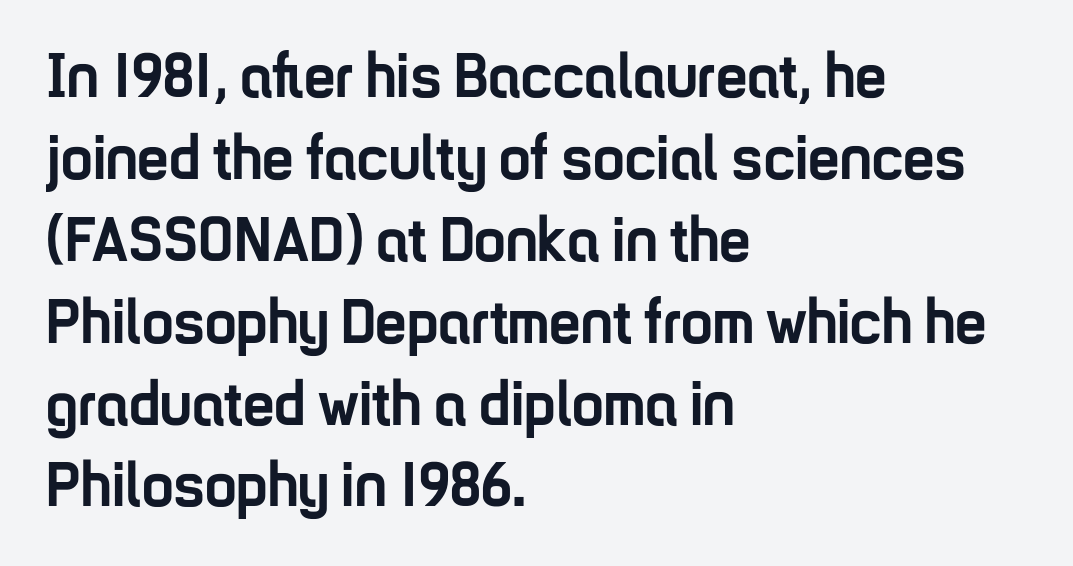
Q: Is the text bold? A: Yes.
Q: Is the text italic (slanted)? A: No, it is upright.
Q: Is the typeface a serif or a sans-serif typeface? A: Sans-serif.
Q: Is the text underlined? A: No.
Q: How is the paragraph aligned? A: Left-aligned.
Q: Is the spacing between letters normal or unusually wide? A: Normal.
Q: Is the spacing between lines tight, normal or loose? A: Normal.
Q: Width (condensed, normal, or wide)? A: Condensed.
Q: Stroke contrast? A: Low.
Q: x-height? A: Medium.
Q: Monospaced? A: No.
